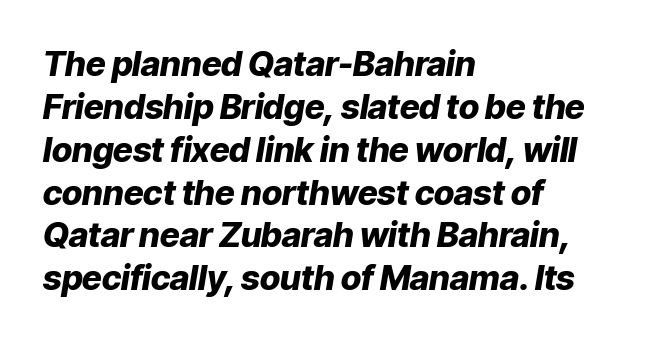
Q: Is the text bold? A: Yes.
Q: Is the text italic (slanted)? A: Yes, it leans right by about 9 degrees.
Q: Is the text underlined? A: No.
Q: How is the paragraph aligned? A: Left-aligned.
Q: Is the spacing between letters normal or unusually wide? A: Normal.
Q: Is the spacing between lines tight, normal or loose? A: Normal.
Q: Width (condensed, normal, or wide)? A: Normal.
Q: Stroke contrast? A: Low.
Q: x-height? A: Medium.
Q: Monospaced? A: No.
